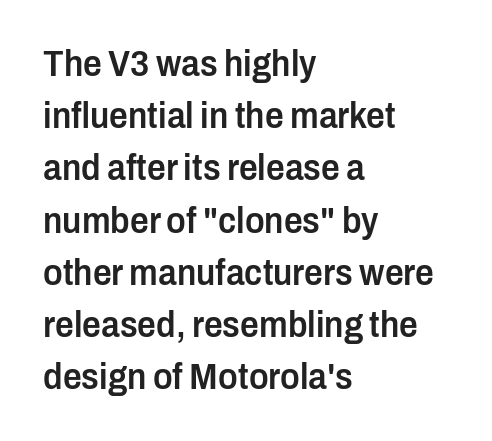
The image shows 37 px semibold, condensed sans-serif type, upright; set left-aligned, normal line spacing (1.41x), normal letter spacing, not underlined; low stroke contrast and a medium x-height.
